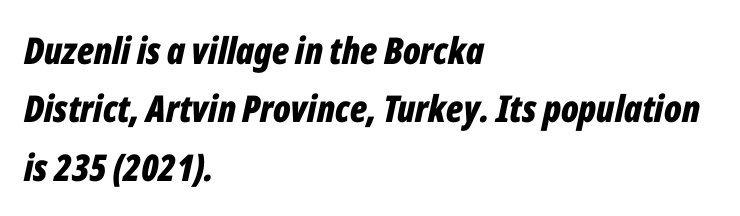
Designer's note — italics engaged. A typesetter would call this proportional, since set widths differ per character. The space between consecutive lines is moderate. There is no visible air inserted between adjacent glyphs. Line beginnings align vertically; line endings do not.
